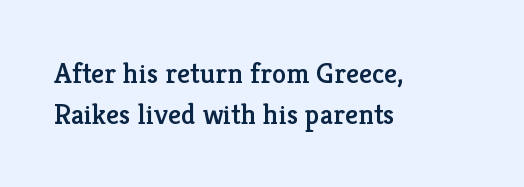
Q: Is the text italic (slanted)? A: No, it is upright.
Q: Is the typeface a serif or a sans-serif typeface? A: Serif.
Q: Is the text underlined? A: No.
Q: How is the paragraph aligned? A: Left-aligned.
Q: Is the spacing between letters normal or unusually wide? A: Normal.
Q: Is the spacing between lines tight, normal or loose? A: Normal.
Q: Width (condensed, normal, or wide)? A: Normal.
Q: Stroke contrast? A: Low.
Q: x-height? A: Medium.
Q: Monospaced? A: No.
